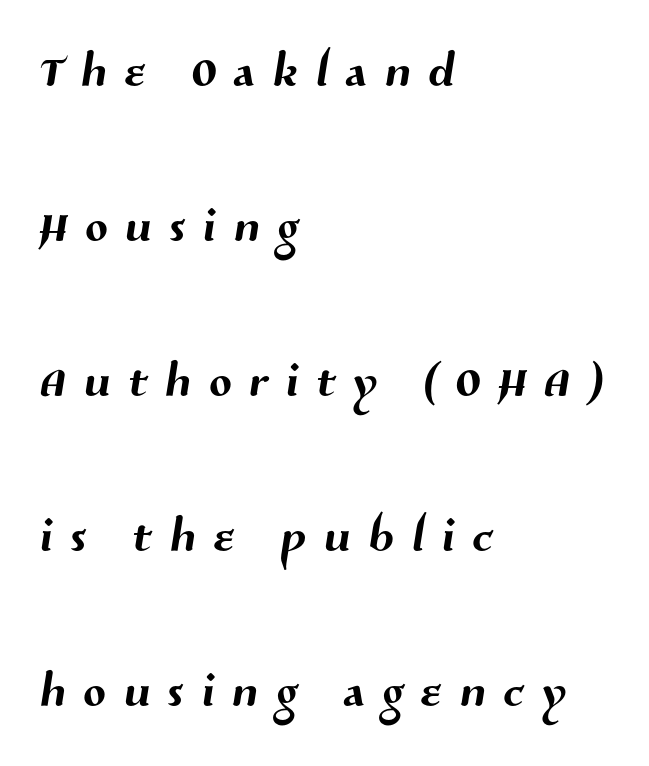
Q: Is the typeface a serif or a sans-serif typeface? A: Sans-serif.
Q: Is the text underlined? A: No.
Q: How is the paragraph aligned? A: Left-aligned.
Q: Is the spacing between letters normal or unusually wide? A: Unusually wide.
Q: Is the spacing between lines tight, normal or loose? A: Loose.
Q: Width (condensed, normal, or wide)? A: Normal.
Q: Stroke contrast? A: Medium.
Q: x-height? A: Medium.
Q: Monospaced? A: No.
